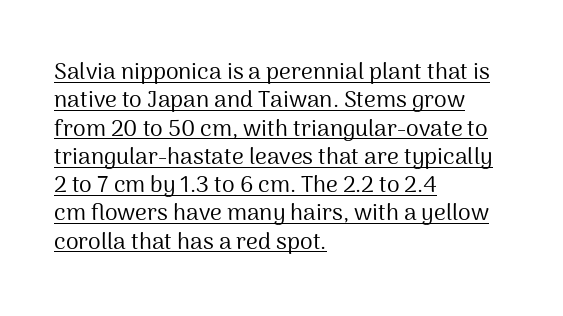
{"italic": "no", "bold": "no", "underline": "yes", "align": "left", "line_spacing_ratio": 1.23, "letter_spacing": "normal", "letter_spacing_em": 0.0, "glyph_px": 23}
